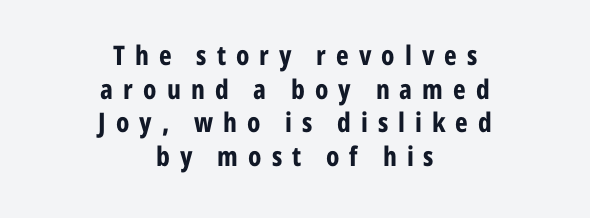
Q: Is the text bold? A: Yes.
Q: Is the text italic (slanted)? A: No, it is upright.
Q: Is the text underlined? A: No.
Q: How is the paragraph aligned? A: Centered.
Q: Is the spacing between letters normal or unusually wide? A: Unusually wide.
Q: Is the spacing between lines tight, normal or loose? A: Normal.
